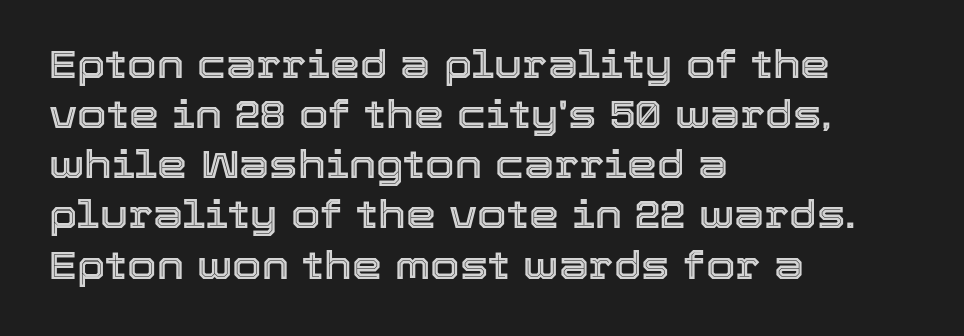
The image shows 38 px text type, upright; set left-aligned, normal line spacing (1.32x), normal letter spacing, not underlined; a medium x-height.
